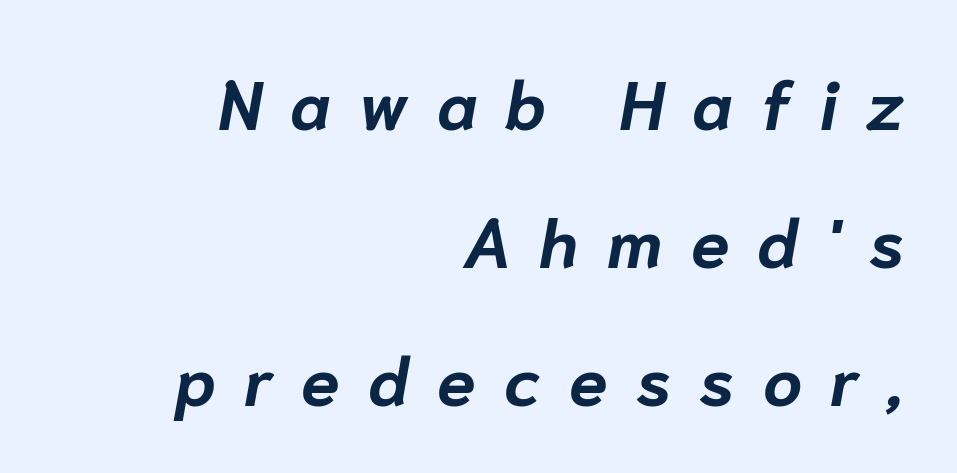
The image shows 69 px bold type, italic (leaning right); set right-aligned, loose line spacing (2.0x), unusually wide letter spacing (+0.41 em), not underlined; low stroke contrast and a medium x-height.
